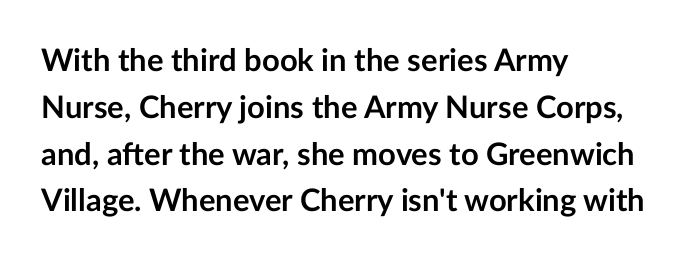
Q: Is the text bold? A: Yes.
Q: Is the text italic (slanted)? A: No, it is upright.
Q: Is the typeface a serif or a sans-serif typeface? A: Sans-serif.
Q: Is the text underlined? A: No.
Q: How is the paragraph aligned? A: Left-aligned.
Q: Is the spacing between letters normal or unusually wide? A: Normal.
Q: Is the spacing between lines tight, normal or loose? A: Normal.
Q: Width (condensed, normal, or wide)? A: Normal.
Q: Stroke contrast? A: Low.
Q: x-height? A: Medium.
Q: Monospaced? A: No.
